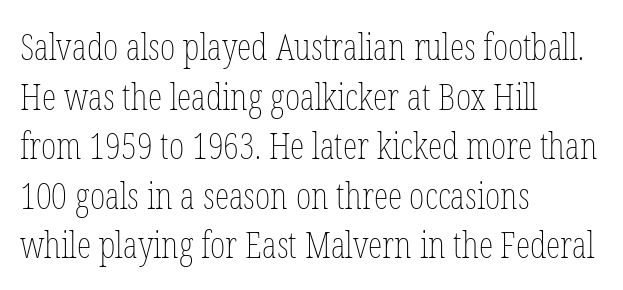
Spacing verdict: proportional, widths tailored to each character. This is roman type, the default non-slanted kind. Vertically, the passage feels balanced, rows spaced as you'd expect. The area under the type is left untouched. Students, note that the glyphs here touch the page at normal intervals.
